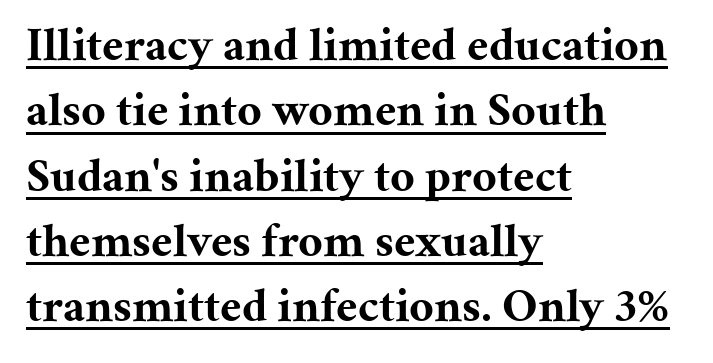
{"serif": "yes", "italic": "no", "bold": "yes", "weight": "bold", "width": "normal", "stroke_contrast": "medium", "x_height": "medium", "monospaced": "no", "underline": "yes", "align": "left", "line_spacing": "normal", "line_spacing_ratio": 1.36, "letter_spacing": "normal", "letter_spacing_em": 0.0, "glyph_px": 48}
